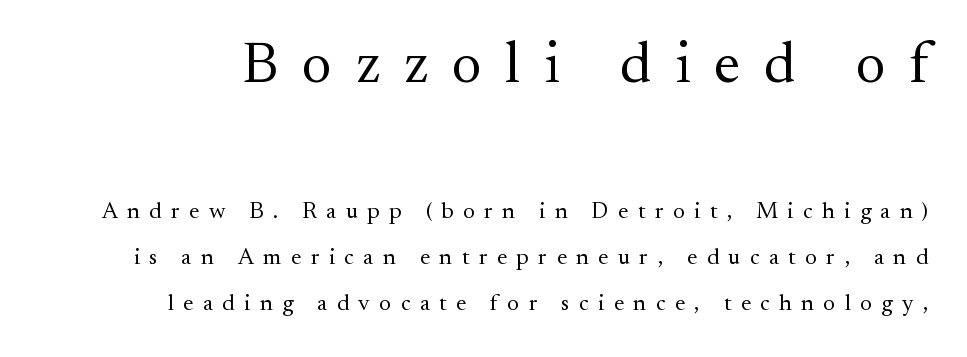
Which chunk is bigger? The first one — the top block dwarfs the bottom. Think standard paragraph weight, or any step lighter than that. Does extra space separate the letters? Yes, quite a lot of it. Honestly, the rows look like they've been pulled way apart. This is serif lettering, the kind often seen in printed books.
